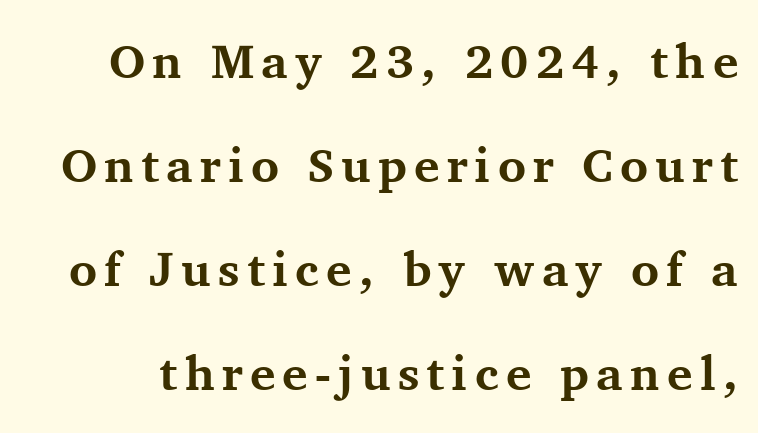
Q: Is the text bold? A: Yes.
Q: Is the text italic (slanted)? A: No, it is upright.
Q: Is the typeface a serif or a sans-serif typeface? A: Serif.
Q: Is the text underlined? A: No.
Q: Is the spacing between lines tight, normal or loose? A: Loose.
Q: Width (condensed, normal, or wide)? A: Normal.
Q: Stroke contrast? A: Medium.
Q: x-height? A: Medium.
Q: Monospaced? A: No.
